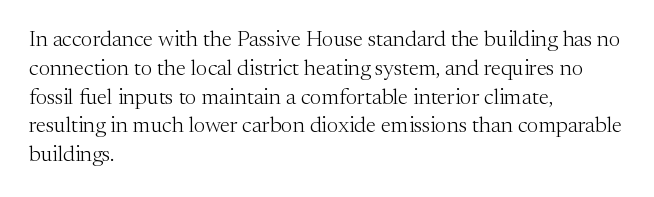
The image shows 22 px text type, upright; set left-aligned, normal line spacing (1.31x), normal letter spacing, not underlined.
